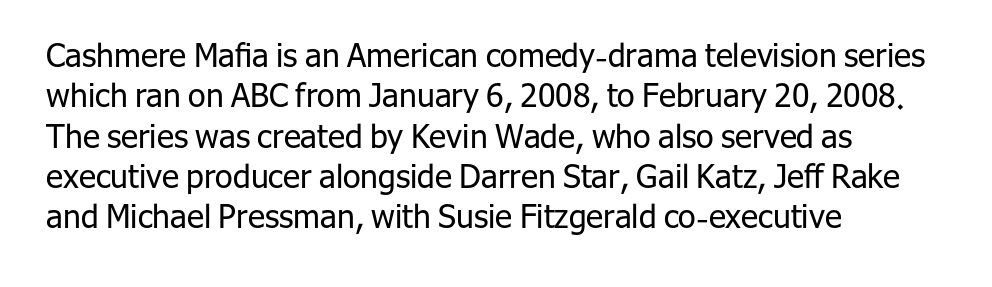
Q: Is the text bold? A: No.
Q: Is the text italic (slanted)? A: No, it is upright.
Q: Is the typeface a serif or a sans-serif typeface? A: Sans-serif.
Q: Is the text underlined? A: No.
Q: How is the paragraph aligned? A: Left-aligned.
Q: Is the spacing between letters normal or unusually wide? A: Normal.
Q: Is the spacing between lines tight, normal or loose? A: Normal.
Q: Width (condensed, normal, or wide)? A: Normal.
Q: Stroke contrast? A: Low.
Q: x-height? A: Medium.
Q: Monospaced? A: No.
